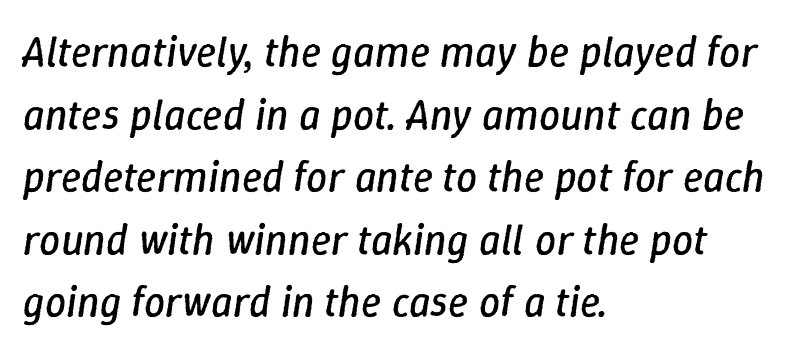
{"italic": "yes", "lean": "right", "slant_degrees": 9, "bold": "no", "weight": "regular", "width": "normal", "stroke_contrast": "low", "x_height": "medium", "monospaced": "no", "underline": "no", "align": "left", "line_spacing": "normal", "line_spacing_ratio": 1.49, "letter_spacing": "normal", "letter_spacing_em": 0.0, "glyph_px": 42}
